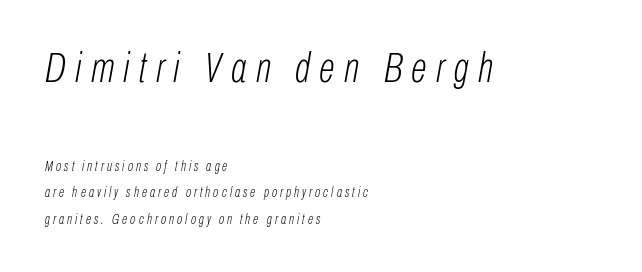
{"italic": "yes", "lean": "right", "slant_degrees": 10, "bold": "no", "weight": "light", "width": "condensed", "stroke_contrast": "low", "x_height": "medium", "monospaced": "no", "underline": "no", "align": "left", "line_spacing_ratio": 1.89, "letter_spacing": "wide", "letter_spacing_em": 0.22, "larger_block": "first", "size_ratio": 3.0, "glyph_px": 42}
